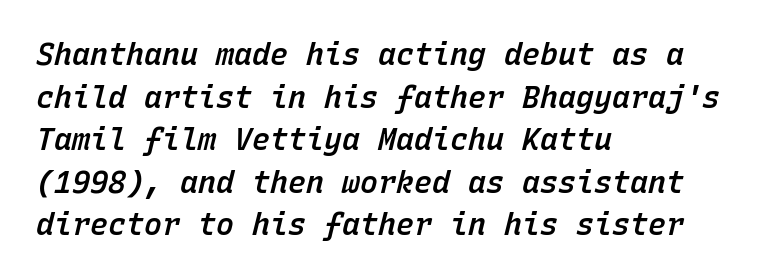
{"italic": "yes", "lean": "right", "slant_degrees": 15, "bold": "semi", "weight": "semibold", "width": "normal", "stroke_contrast": "low", "x_height": "medium", "monospaced": "yes", "underline": "no", "align": "left", "line_spacing": "normal", "line_spacing_ratio": 1.42, "letter_spacing": "normal", "letter_spacing_em": 0.0, "glyph_px": 30}
